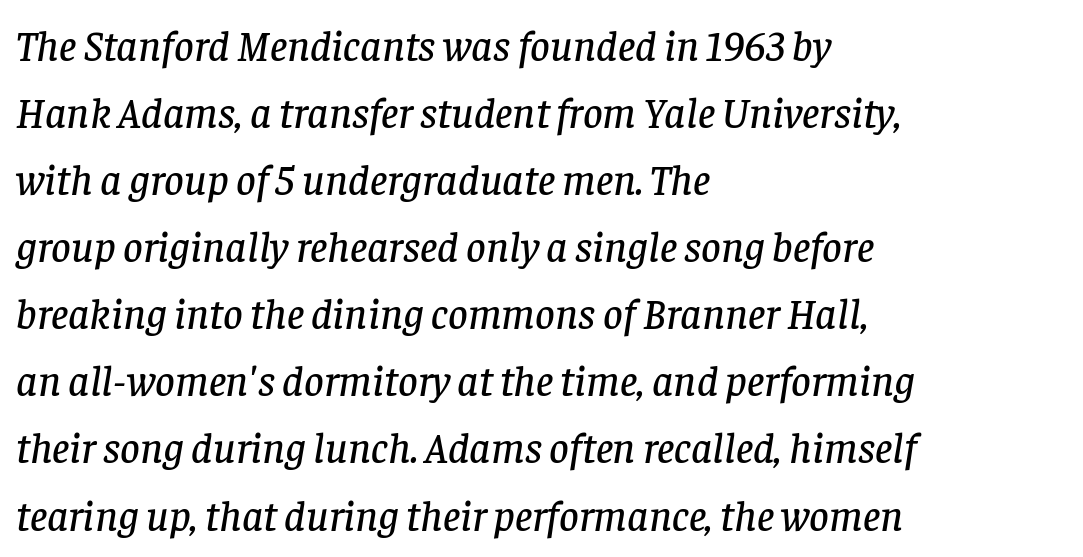
Q: Is the text italic (slanted)? A: Yes, it leans right by about 8 degrees.
Q: Is the typeface a serif or a sans-serif typeface? A: Serif.
Q: Is the text underlined? A: No.
Q: How is the paragraph aligned? A: Left-aligned.
Q: Is the spacing between letters normal or unusually wide? A: Normal.
Q: Is the spacing between lines tight, normal or loose? A: Normal.
Q: Width (condensed, normal, or wide)? A: Normal.
Q: Stroke contrast? A: Low.
Q: x-height? A: Large.
Q: Monospaced? A: No.
